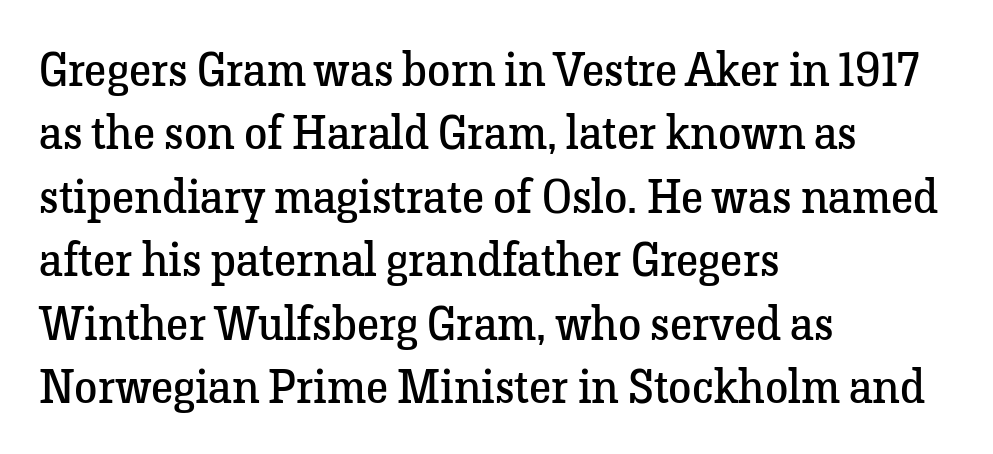
The image shows 47 px regular-weight serif type, upright; set left-aligned, normal line spacing (1.35x), normal letter spacing, not underlined; low stroke contrast and a medium x-height.
